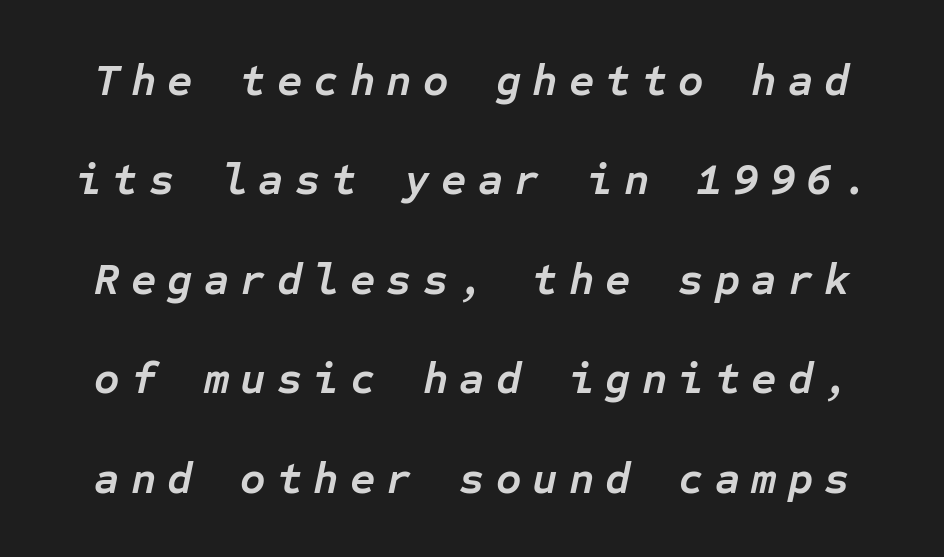
The image shows 44 px semibold type, italic (leaning right), monospaced; set loose line spacing (2.26x), unusually wide letter spacing (+0.25 em), not underlined; low stroke contrast and a medium x-height.
